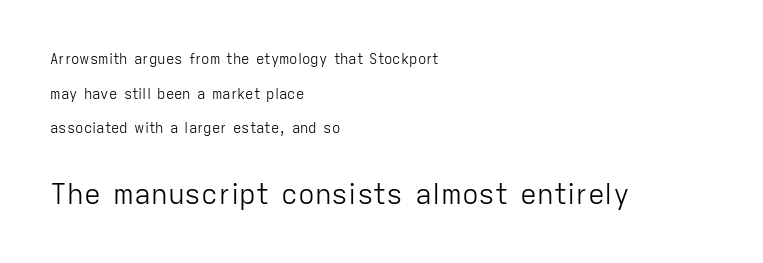
Q: Is the text bold? A: No.
Q: Is the text italic (slanted)? A: No, it is upright.
Q: Is the typeface a serif or a sans-serif typeface? A: Sans-serif.
Q: Is the text underlined? A: No.
Q: How is the paragraph aligned? A: Left-aligned.
Q: Is the spacing between letters normal or unusually wide? A: Normal.
Q: Is the spacing between lines tight, normal or loose? A: Loose.
Q: Which block of text is set in a larger size, the first (top) or the second (bottom)? A: The second (bottom) one.
Q: Width (condensed, normal, or wide)? A: Normal.
Q: Stroke contrast? A: Low.
Q: x-height? A: Medium.
Q: Monospaced? A: No.
